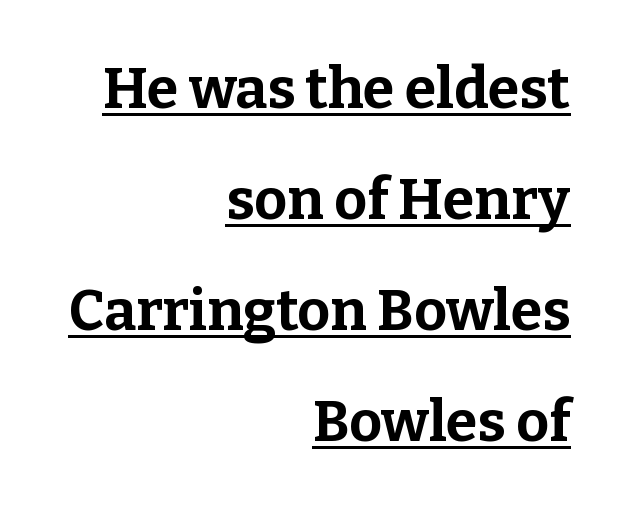
Caption: standard tracking, unaltered. The type sits square on the baseline with zero lean. Is the type bold? Yes — the strokes are clearly thick and heavy. Right-aligned paragraph, ragged on the left. Does the leading feel generous? Absolutely, it's lavish. The sample's only ornament is a line tracing under the words.
